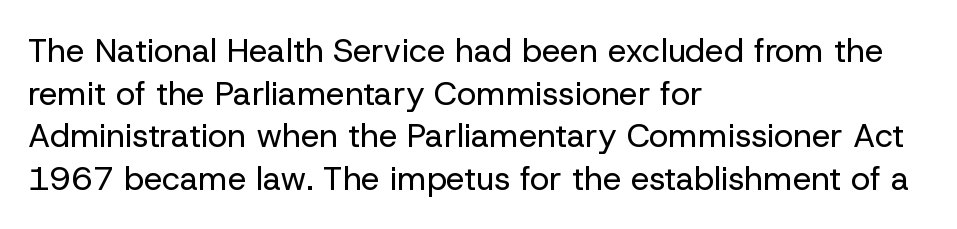
The image shows 33 px regular-weight sans-serif type, upright; set left-aligned, normal line spacing (1.29x), normal letter spacing, not underlined; low stroke contrast and a medium x-height.
